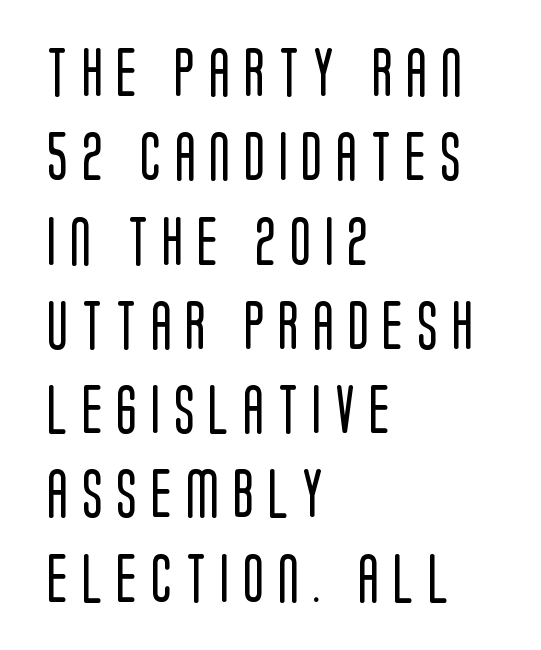
Q: Is the text bold? A: No.
Q: Is the text italic (slanted)? A: No, it is upright.
Q: Is the typeface a serif or a sans-serif typeface? A: Sans-serif.
Q: Is the text underlined? A: No.
Q: How is the paragraph aligned? A: Left-aligned.
Q: Is the spacing between letters normal or unusually wide? A: Unusually wide.
Q: Width (condensed, normal, or wide)? A: Condensed.
Q: Stroke contrast? A: Low.
Q: x-height? A: Large.
Q: Monospaced? A: No.
